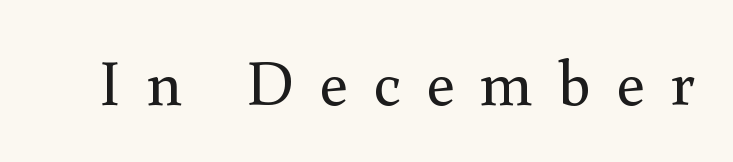
Q: Is the text bold? A: No.
Q: Is the text italic (slanted)? A: No, it is upright.
Q: Is the typeface a serif or a sans-serif typeface? A: Serif.
Q: Is the text underlined? A: No.
Q: Is the spacing between letters normal or unusually wide? A: Unusually wide.
Q: Width (condensed, normal, or wide)? A: Normal.
Q: Stroke contrast? A: Medium.
Q: x-height? A: Small.
Q: Monospaced? A: No.
